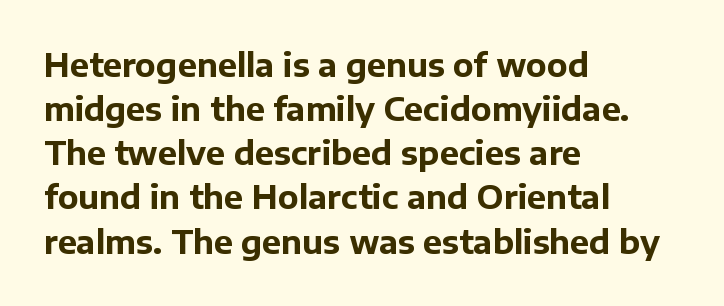
The image shows 32 px bold sans-serif type, upright; set left-aligned, normal line spacing (1.38x), normal letter spacing, not underlined; low stroke contrast and a medium x-height.
